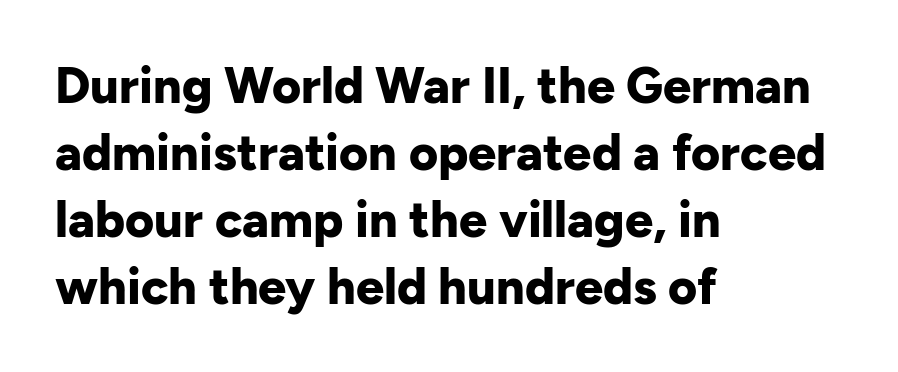
Q: Is the text bold? A: Yes.
Q: Is the text italic (slanted)? A: No, it is upright.
Q: Is the typeface a serif or a sans-serif typeface? A: Sans-serif.
Q: Is the text underlined? A: No.
Q: How is the paragraph aligned? A: Left-aligned.
Q: Is the spacing between letters normal or unusually wide? A: Normal.
Q: Is the spacing between lines tight, normal or loose? A: Normal.
Q: Width (condensed, normal, or wide)? A: Normal.
Q: Stroke contrast? A: Low.
Q: x-height? A: Medium.
Q: Monospaced? A: No.
